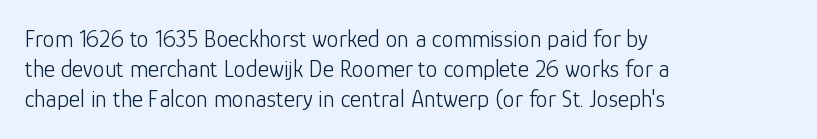
The weight would be labelled regular, book, light, or lighter still. Every stem runs plumb, perpendicular to the baseline. Descender tails drop into unmarked territory. One glance says typical: line gaps are just what's usual.
